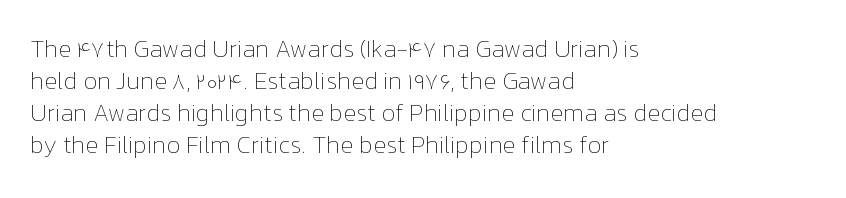
The image shows 24 px text type, upright; set left-aligned, normal line spacing (1.34x), normal letter spacing, not underlined.
